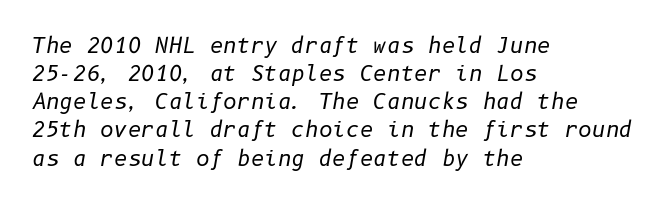
{"italic": "yes", "lean": "right", "slant_degrees": 10, "bold": "no", "underline": "no", "align": "left", "line_spacing": "normal", "line_spacing_ratio": 1.34, "letter_spacing": "normal", "letter_spacing_em": 0.0, "glyph_px": 21}
